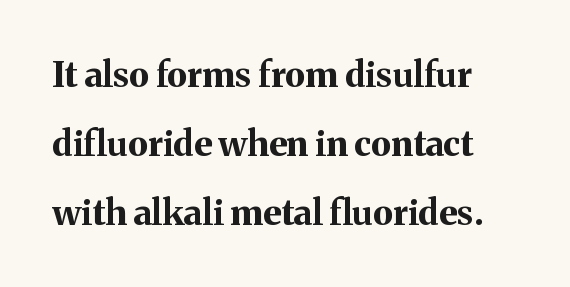
Students, note that the glyphs here touch the page at normal intervals. I'd call this a serif setting — the letters wear small feet. As a designer I'd log this as weight 700, bold. The glyphs are unaccompanied by any horizontal stroke below them.
